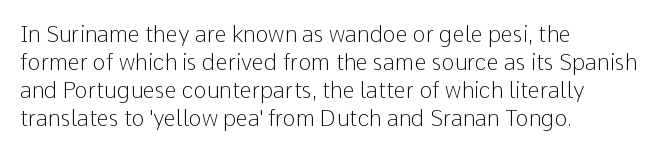
The image shows 22 px text type, upright; set left-aligned, normal line spacing (1.28x), normal letter spacing, not underlined.
